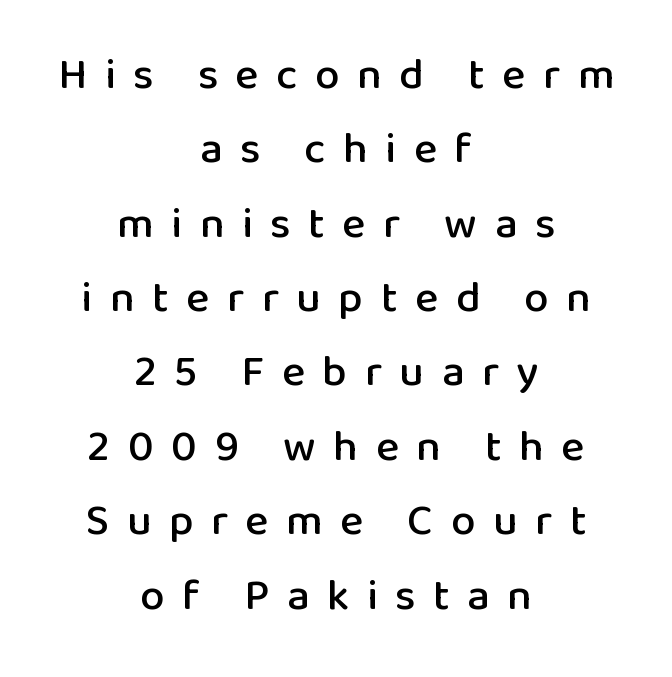
The image shows 44 px sans-serif type, upright; set centered, normal line spacing (1.69x), unusually wide letter spacing (+0.4 em), not underlined; low stroke contrast and a medium x-height.
